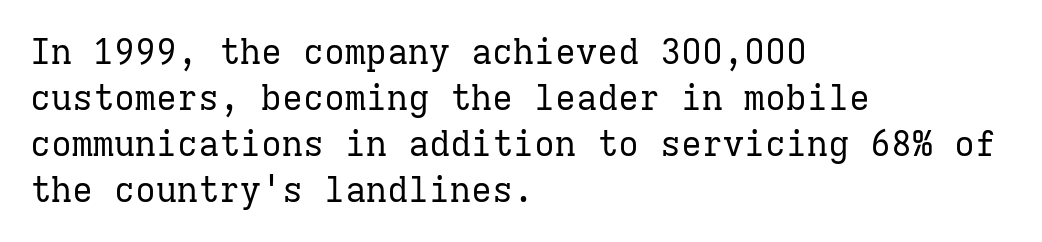
{"serif": "yes", "italic": "no", "bold": "no", "weight": "regular", "width": "normal", "stroke_contrast": "low", "x_height": "medium", "monospaced": "yes", "underline": "no", "align": "left", "line_spacing": "normal", "line_spacing_ratio": 1.31, "letter_spacing": "normal", "letter_spacing_em": 0.0, "glyph_px": 35}
